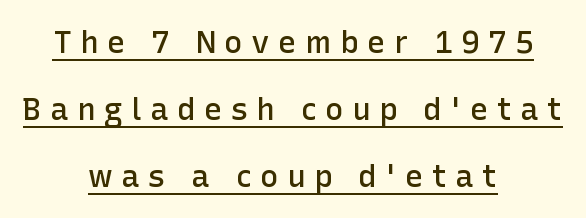
The image shows 31 px semibold sans-serif type, upright; set centered, loose line spacing (2.16x), unusually wide letter spacing (+0.27 em), underlined; low stroke contrast and a medium x-height.
